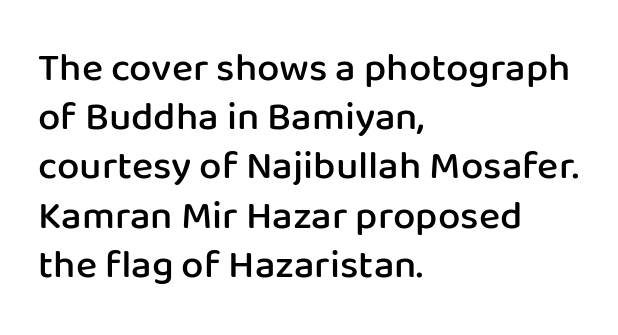
{"serif": "no", "italic": "no", "bold": "semi", "weight": "semibold", "width": "normal", "stroke_contrast": "low", "x_height": "medium", "monospaced": "no", "underline": "no", "align": "left", "line_spacing_ratio": 1.23, "letter_spacing": "normal", "letter_spacing_em": 0.0, "glyph_px": 40}
